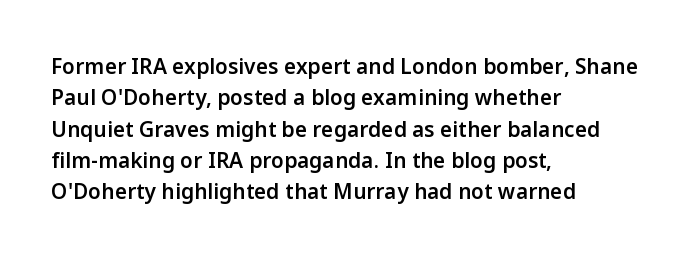
{"italic": "no", "bold": "semi", "underline": "no", "align": "left", "line_spacing": "normal", "line_spacing_ratio": 1.49, "letter_spacing": "normal", "letter_spacing_em": 0.0, "glyph_px": 21}
